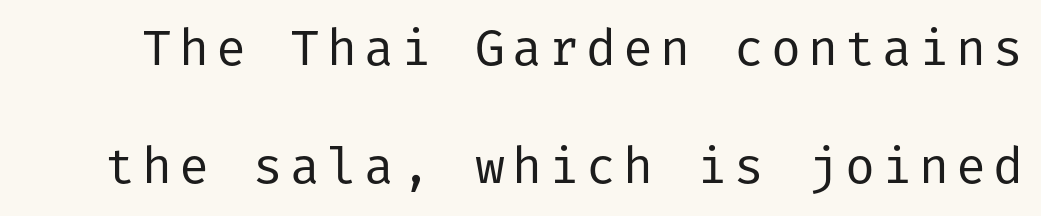
{"serif": "no", "italic": "no", "bold": "no", "weight": "regular", "width": "normal", "stroke_contrast": "low", "x_height": "medium", "underline": "no", "line_spacing": "loose", "line_spacing_ratio": 2.37, "glyph_px": 50}
